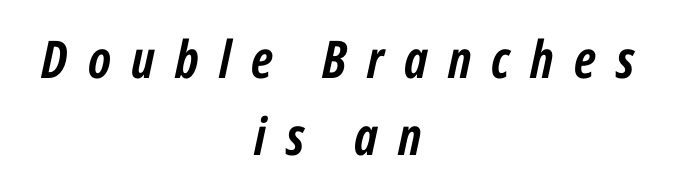
{"italic": "yes", "lean": "right", "slant_degrees": 12, "bold": "yes", "weight": "semibold", "width": "condensed", "stroke_contrast": "low", "x_height": "medium", "monospaced": "no", "underline": "no", "align": "center", "line_spacing": "normal", "line_spacing_ratio": 1.49, "letter_spacing": "wide", "letter_spacing_em": 0.39, "glyph_px": 52}
